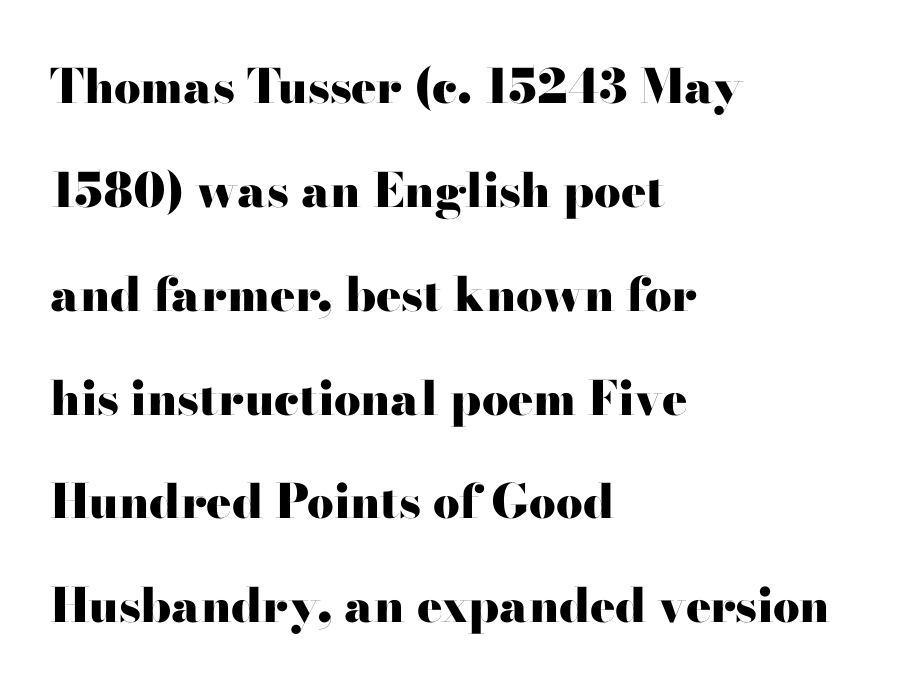
Nothing unusual about the tracking: characters are spaced as the font intends. Does the type have serifs? Yes, each stem ends in a small foot. You could not count columns in this text — the font is proportionally spaced. It's the straight-up-and-down kind of type. Plain, unruled lines of type.
